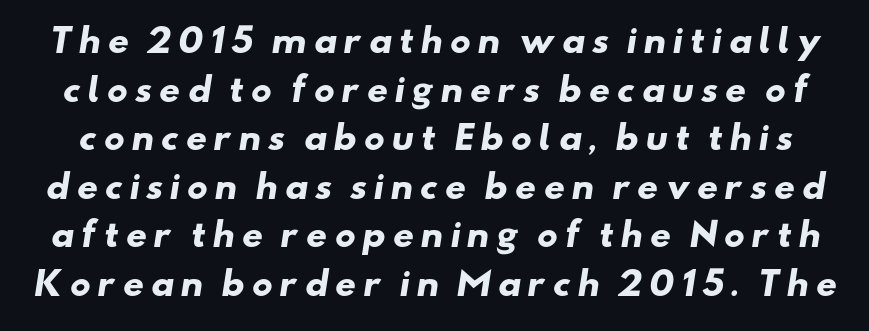
{"serif": "no", "bold": "yes", "weight": "heavy", "width": "wide", "stroke_contrast": "low", "x_height": "small", "monospaced": "no", "underline": "no", "line_spacing": "normal", "line_spacing_ratio": 1.47, "glyph_px": 33}
